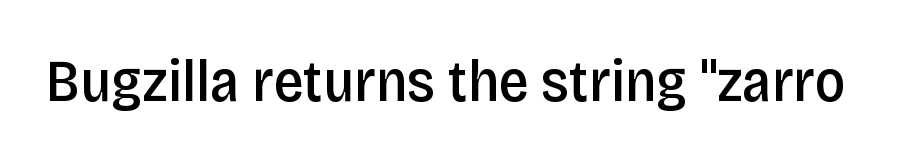
The image shows 59 px semibold, condensed sans-serif type, upright; set normal letter spacing, not underlined; low stroke contrast and a large x-height.
